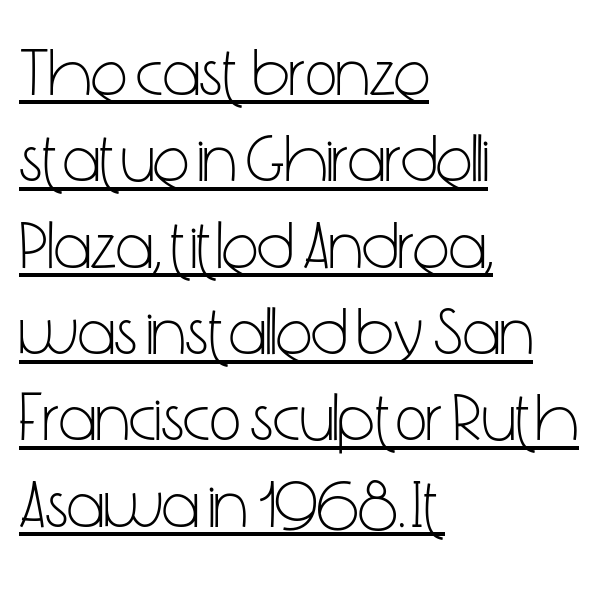
Q: Is the text bold? A: No.
Q: Is the text italic (slanted)? A: No, it is upright.
Q: Is the typeface a serif or a sans-serif typeface? A: Sans-serif.
Q: Is the text underlined? A: Yes.
Q: How is the paragraph aligned? A: Left-aligned.
Q: Is the spacing between letters normal or unusually wide? A: Normal.
Q: Is the spacing between lines tight, normal or loose? A: Normal.
Q: Width (condensed, normal, or wide)? A: Condensed.
Q: Stroke contrast? A: Low.
Q: x-height? A: Medium.
Q: Monospaced? A: No.
